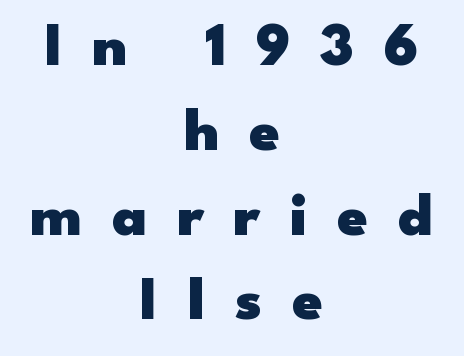
Check the space under the baseline: it is left empty. A roman cut, with each character standing at attention. Serifs: no, the terminals of the letterforms are clean. The rows are spaced the way most documents space them. Stroke thickness is high; the sample reads as a true bold. This rendering uses center alignment, leaving both contours irregular but symmetric.
